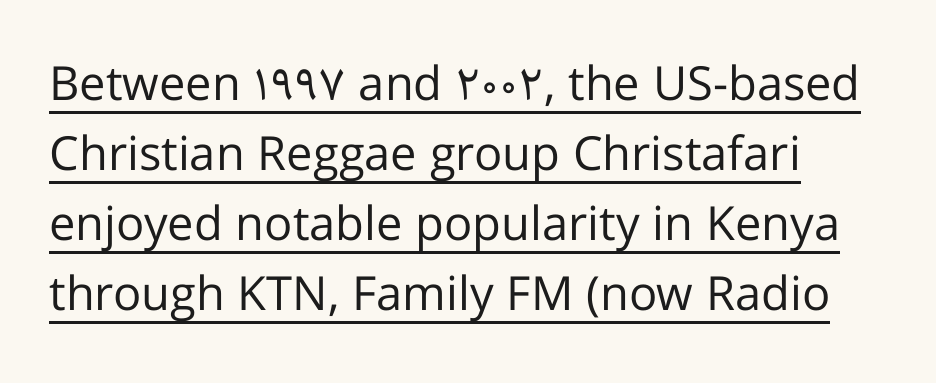
The image shows 47 px regular-weight sans-serif type, upright; set left-aligned, normal line spacing (1.49x), normal letter spacing, underlined; low stroke contrast and a medium x-height.
